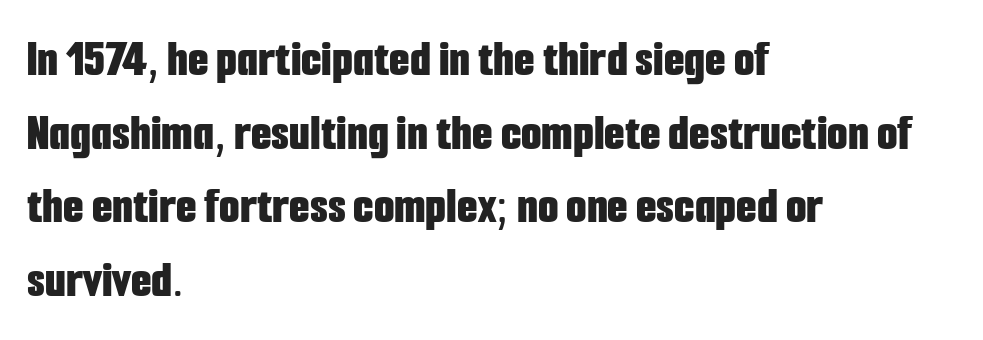
{"serif": "no", "italic": "no", "bold": "yes", "weight": "bold", "width": "condensed", "stroke_contrast": "low", "x_height": "medium", "monospaced": "no", "underline": "no", "align": "left", "line_spacing": "normal", "line_spacing_ratio": 1.39, "letter_spacing": "normal", "letter_spacing_em": 0.0, "glyph_px": 53}
